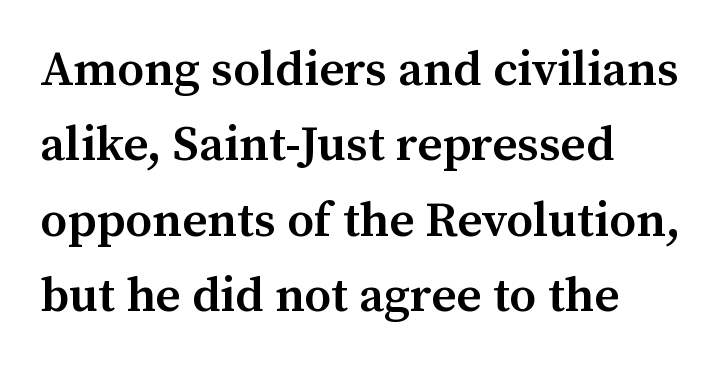
{"serif": "yes", "italic": "no", "bold": "semi", "weight": "semibold", "width": "normal", "stroke_contrast": "medium", "x_height": "medium", "monospaced": "no", "underline": "no", "align": "left", "line_spacing": "normal", "line_spacing_ratio": 1.54, "letter_spacing": "normal", "letter_spacing_em": 0.0, "glyph_px": 49}
